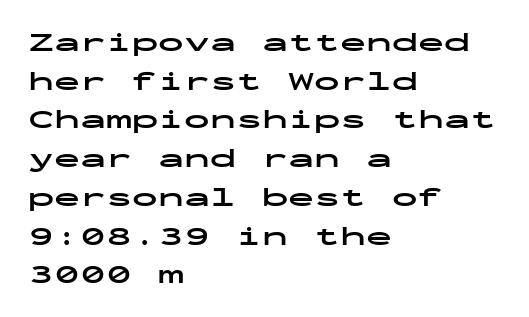
Leading: standard. Glyph-to-glyph distance matches everyday printed text. The face used here has the dense, thick strokes of a bold. These lines stack with their left ends in a neat column.
